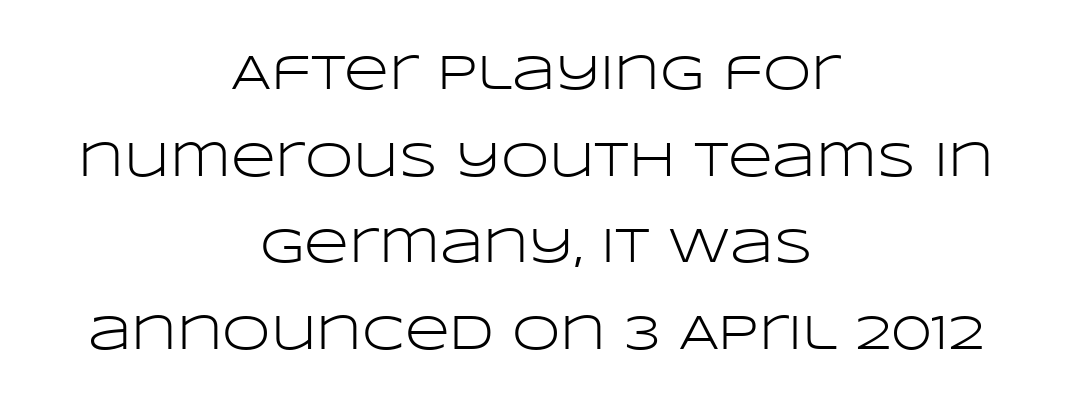
The image shows 49 px light, wide sans-serif type, upright; set centered, line spacing 1.77x, normal letter spacing, not underlined; low stroke contrast and a large x-height.
